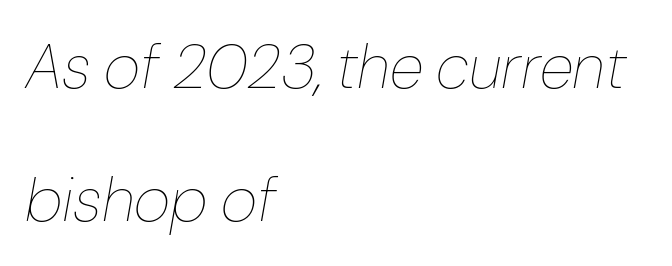
Rule under the text: the space is simply empty. Layout note: lines flush left. On a weight scale, this lands at 450 or below. Varying glyph widths throughout — classic text-font behaviour. The gaps between neighbouring characters are ordinary and unremarkable.
